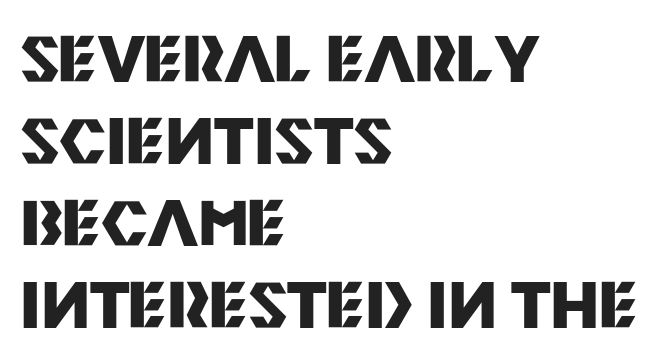
The lettering holds an erect, upright posture throughout. The text was rendered using a sans face with plain stroke endings. These lines keep a tight, regular rhythm from letter to letter. The paragraph has a hard left edge and a soft right edge. Plain, unruled lines of type. A typesetter would call this proportional, since set widths differ per character.
